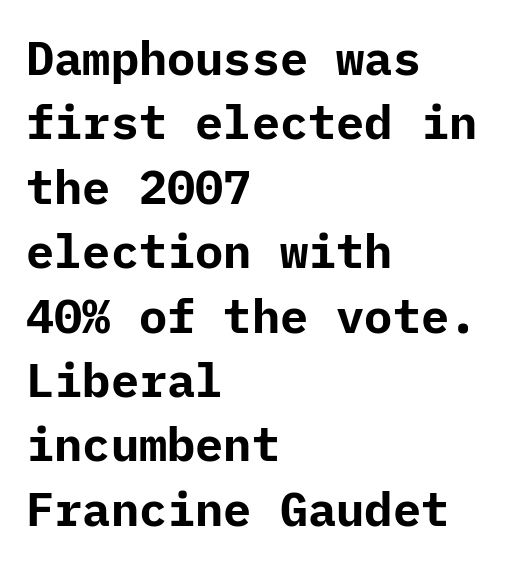
Check where the strokes stop: nothing finishes them off — pure sans. Does the copy run flush right? No — it runs flush left. Look at the stroke-to-counter ratio: heavy, a bold. Successive baselines arrive at the customary interval.
